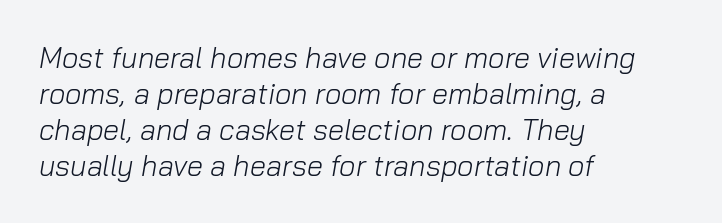
{"italic": "yes", "lean": "right", "slant_degrees": 10, "bold": "no", "weight": "light", "width": "normal", "stroke_contrast": "low", "x_height": "medium", "monospaced": "no", "underline": "no", "align": "left", "line_spacing_ratio": 1.24, "letter_spacing": "normal", "letter_spacing_em": 0.0, "glyph_px": 29}
